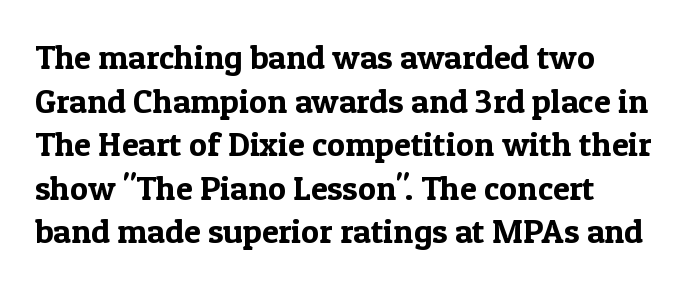
Q: Is the text italic (slanted)? A: No, it is upright.
Q: Is the typeface a serif or a sans-serif typeface? A: Serif.
Q: Is the text underlined? A: No.
Q: How is the paragraph aligned? A: Left-aligned.
Q: Is the spacing between letters normal or unusually wide? A: Normal.
Q: Is the spacing between lines tight, normal or loose? A: Normal.
Q: Width (condensed, normal, or wide)? A: Normal.
Q: x-height? A: Medium.
Q: Monospaced? A: No.
